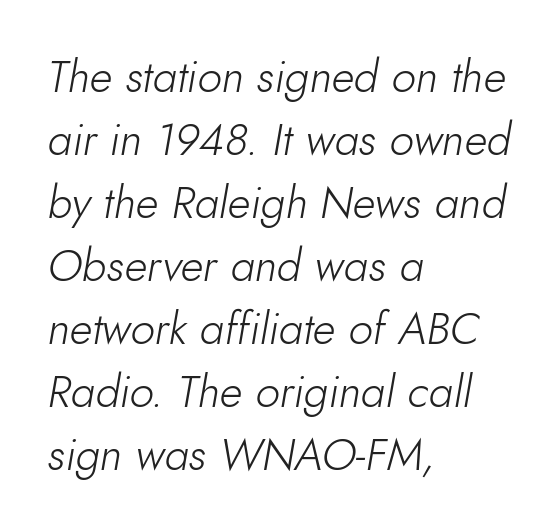
Reading down the column, the eye jumps a familiar distance to each next line. Spacing verdict: proportional, widths tailored to each character. These lines stack with their left ends in a neat column. The strokes are not fattened; the text isn't bold. The type is set solid horizontally, with unmodified tracking. The axis of the letterforms is tilted away from vertical.
